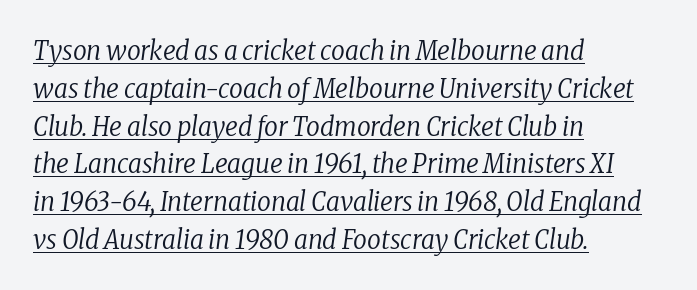
Q: Is the text bold? A: No.
Q: Is the text italic (slanted)? A: Yes, it leans right by about 8 degrees.
Q: Is the text underlined? A: Yes.
Q: How is the paragraph aligned? A: Left-aligned.
Q: Is the spacing between letters normal or unusually wide? A: Normal.
Q: Is the spacing between lines tight, normal or loose? A: Normal.
